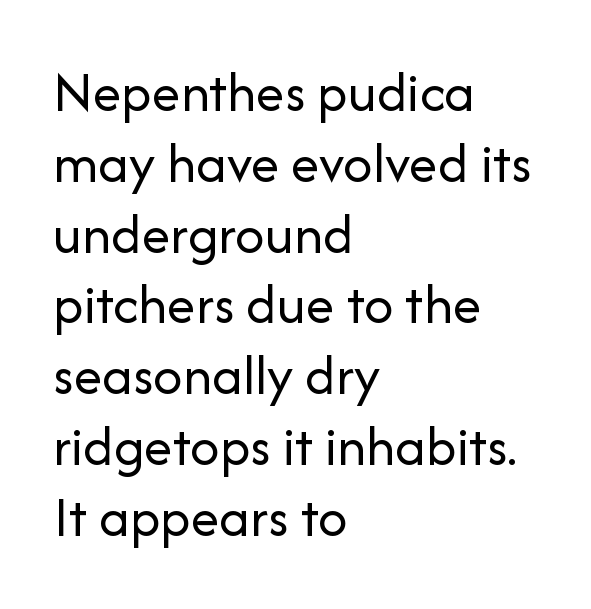
The image shows 58 px regular-weight sans-serif type, upright; set left-aligned, line spacing 1.22x, normal letter spacing, not underlined; low stroke contrast and a medium x-height.
